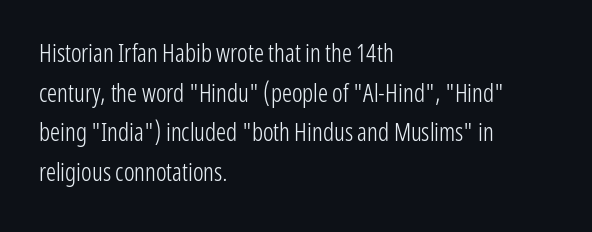
{"italic": "no", "bold": "no", "underline": "no", "align": "left", "line_spacing": "normal", "line_spacing_ratio": 1.59, "letter_spacing": "normal", "letter_spacing_em": 0.0, "glyph_px": 25}
